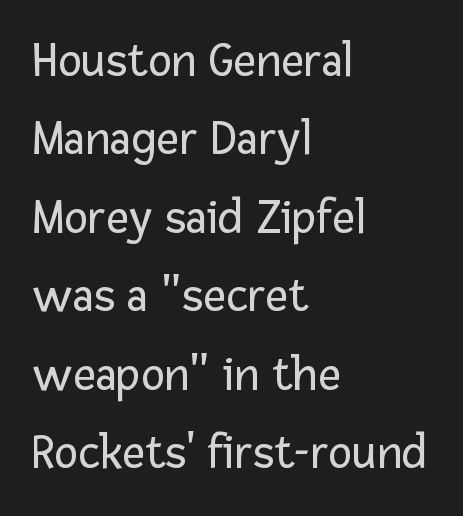
Q: Is the text bold? A: No.
Q: Is the text italic (slanted)? A: No, it is upright.
Q: Is the typeface a serif or a sans-serif typeface? A: Sans-serif.
Q: Is the text underlined? A: No.
Q: How is the paragraph aligned? A: Left-aligned.
Q: Is the spacing between letters normal or unusually wide? A: Normal.
Q: Is the spacing between lines tight, normal or loose? A: Normal.
Q: Width (condensed, normal, or wide)? A: Normal.
Q: Stroke contrast? A: Low.
Q: x-height? A: Medium.
Q: Monospaced? A: No.
